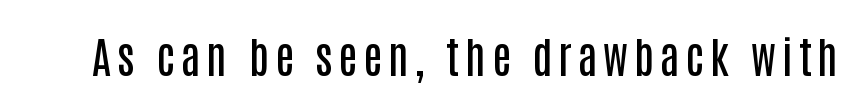
Underline: absent. Italic: no, the glyphs are upright roman. Summary of weight: moderately heavy, a semibold. Check where the strokes stop: nothing finishes them off — pure sans.
